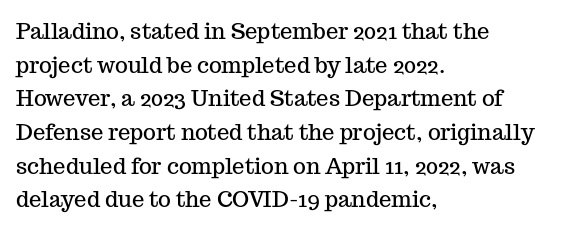
The image shows 22 px text type, upright; set left-aligned, normal line spacing (1.53x), normal letter spacing, not underlined.
